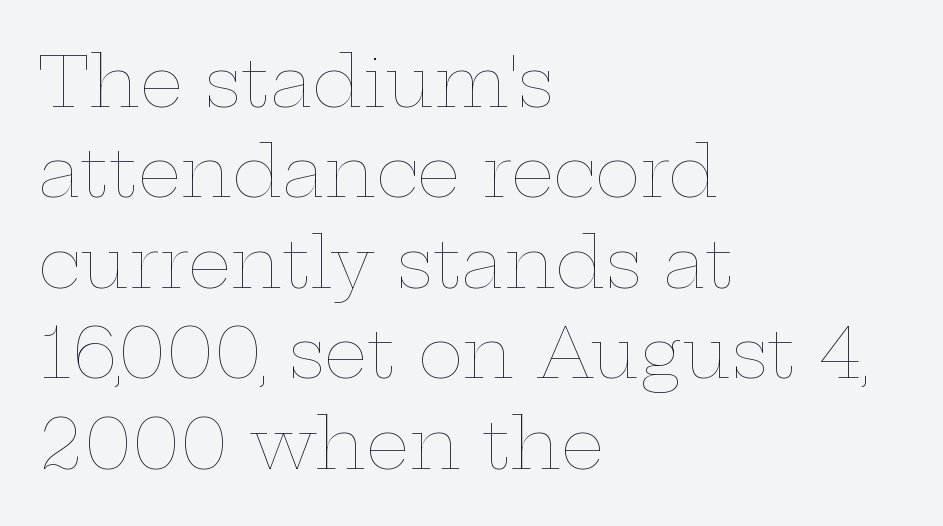
{"italic": "no", "bold": "no", "weight": "thin", "width": "wide", "stroke_contrast": "low", "x_height": "medium", "monospaced": "no", "underline": "no", "align": "left", "line_spacing": "normal", "line_spacing_ratio": 1.31, "letter_spacing": "normal", "letter_spacing_em": 0.0, "glyph_px": 69}
